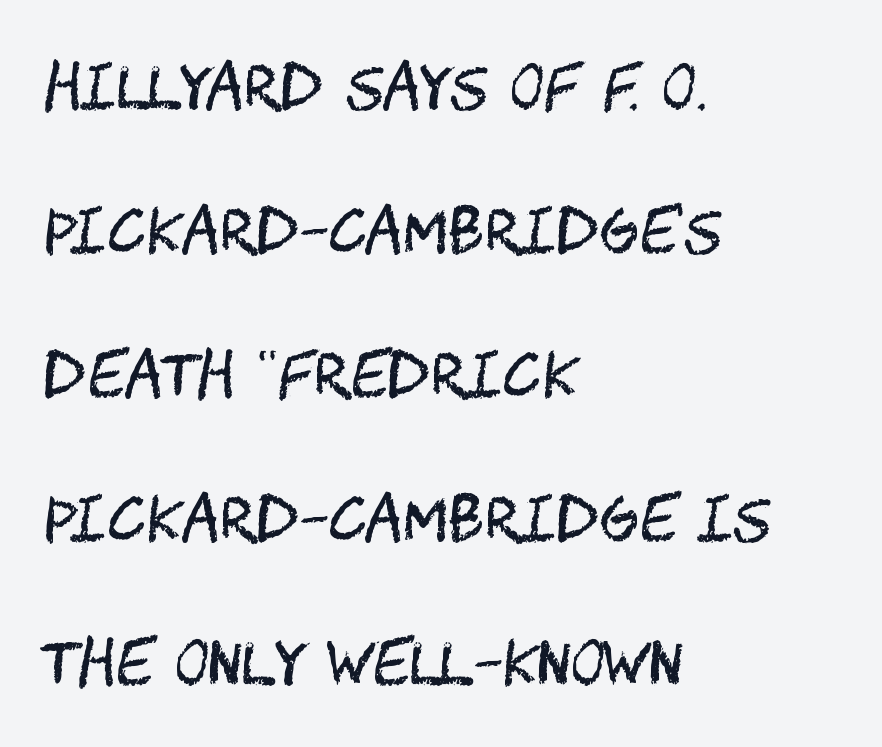
The space directly below the letters is spotless. Line starts are locked; line ends wander. Is the type heavy? It reads as light-to-regular instead. Spacing between characters is what you'd get straight out of the box. Vertical spacing — loose.
